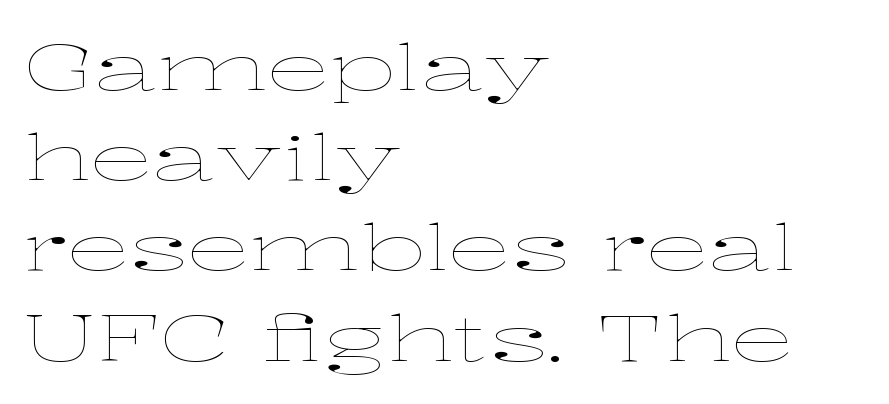
Q: Is the text bold? A: No.
Q: Is the text italic (slanted)? A: No, it is upright.
Q: Is the text underlined? A: No.
Q: How is the paragraph aligned? A: Left-aligned.
Q: Is the spacing between letters normal or unusually wide? A: Normal.
Q: Is the spacing between lines tight, normal or loose? A: Normal.
Q: Width (condensed, normal, or wide)? A: Wide.
Q: Stroke contrast? A: Low.
Q: x-height? A: Medium.
Q: Monospaced? A: No.
